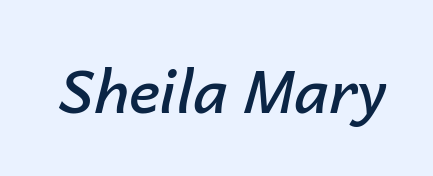
Q: Is the text bold? A: Semi-bold.
Q: Is the text italic (slanted)? A: Yes, it leans right by about 14 degrees.
Q: Is the text underlined? A: No.
Q: Is the spacing between letters normal or unusually wide? A: Normal.
Q: Width (condensed, normal, or wide)? A: Normal.
Q: Stroke contrast? A: Low.
Q: x-height? A: Medium.
Q: Monospaced? A: No.
